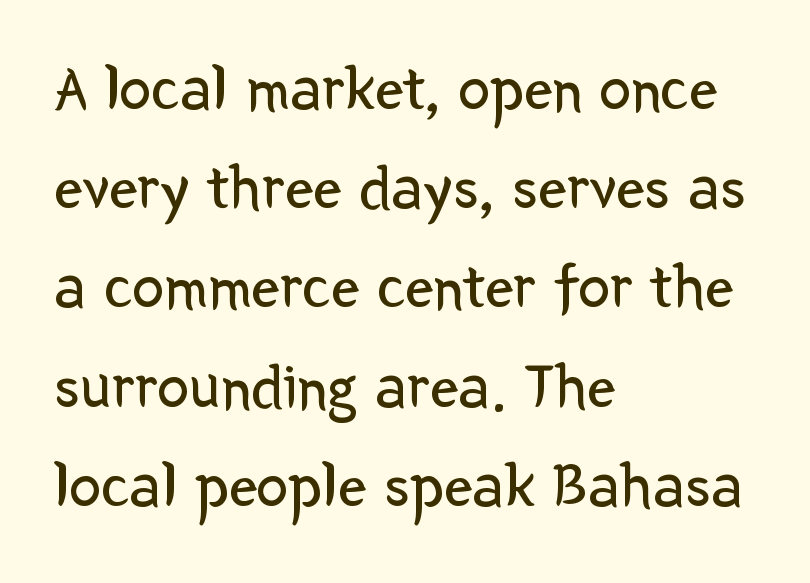
The image shows 64 px regular-weight sans-serif type, upright; set left-aligned, normal line spacing (1.55x), normal letter spacing, not underlined; low stroke contrast and a medium x-height.
